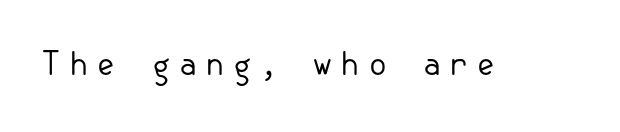
Q: Is the text bold? A: No.
Q: Is the text italic (slanted)? A: No, it is upright.
Q: Is the typeface a serif or a sans-serif typeface? A: Sans-serif.
Q: Is the text underlined? A: No.
Q: Is the spacing between letters normal or unusually wide? A: Unusually wide.
Q: Width (condensed, normal, or wide)? A: Normal.
Q: Stroke contrast? A: Low.
Q: x-height? A: Small.
